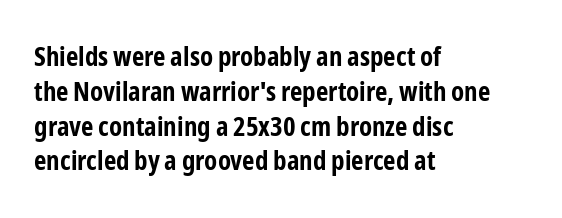
The image shows 27 px bold type, upright; set left-aligned, normal line spacing (1.29x), normal letter spacing, not underlined.
